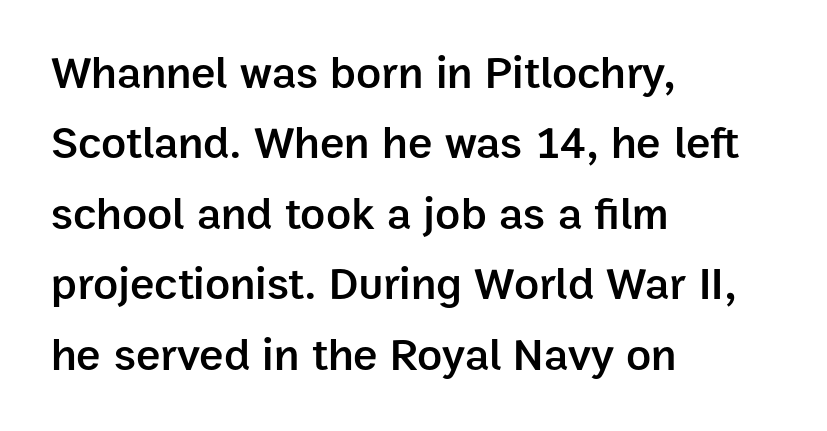
How would I describe the line gaps? Plain and ordinary. Firm but not heavy-handed strokes: this text is semibold. A typesetter would call this zero additional tracking. A student would call this left alignment; a typographer would say flush left, rag right.
